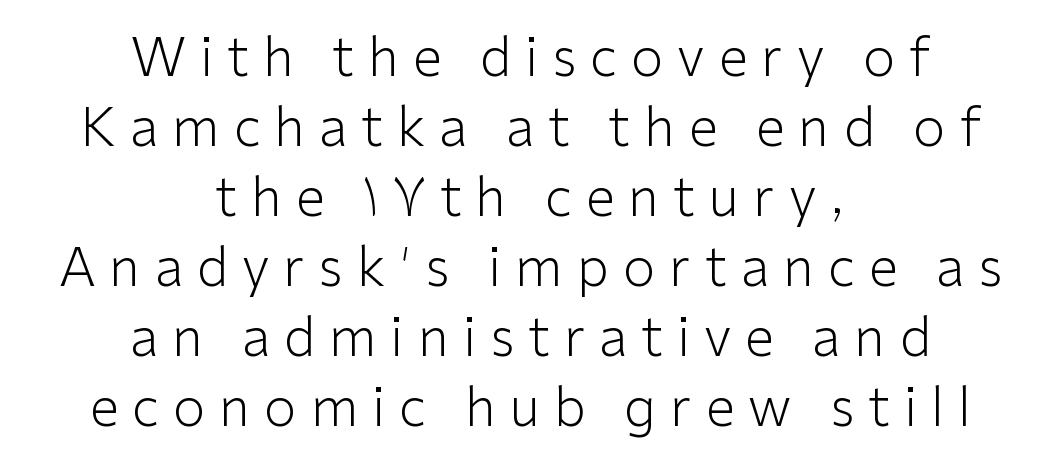
{"serif": "no", "italic": "no", "bold": "no", "weight": "light", "width": "normal", "stroke_contrast": "low", "x_height": "medium", "monospaced": "no", "underline": "no", "align": "center", "line_spacing": "normal", "line_spacing_ratio": 1.32, "letter_spacing": "wide", "letter_spacing_em": 0.26, "glyph_px": 53}
